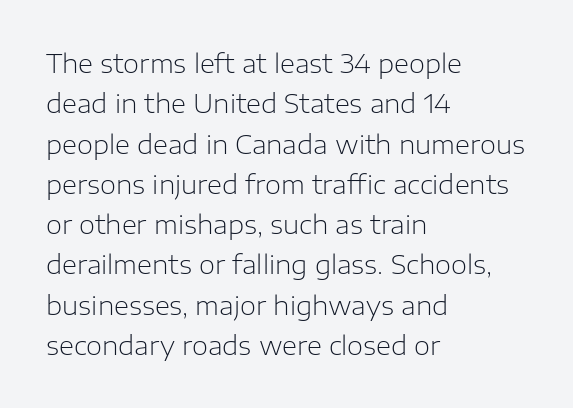
The image shows 26 px text type, upright; set left-aligned, normal line spacing (1.55x), normal letter spacing, not underlined.
